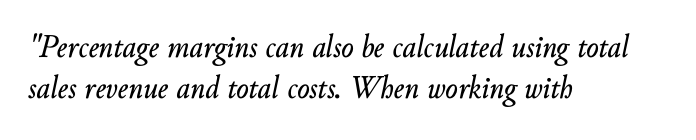
Short and long lines alike share a common starting point at left. This sample has the flowing, uneven cadence of proportional lettering. Short note: letters normally spaced. Glance below the letters and you will spot only blank space. Quick note: italic.
